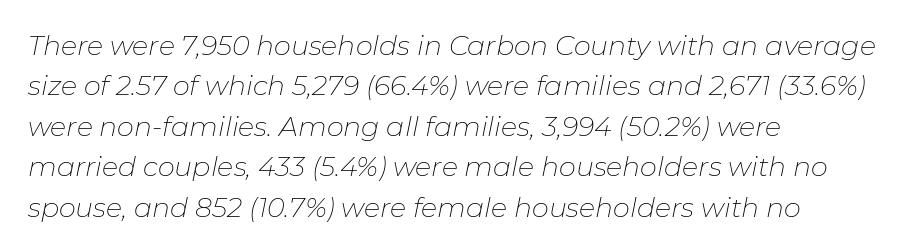
The image shows 27 px text type, italic (leaning right); set left-aligned, normal line spacing (1.5x), normal letter spacing, not underlined.
